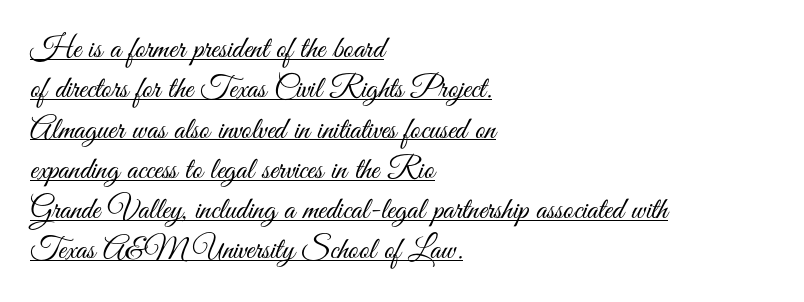
Q: Is the text bold? A: No.
Q: Is the text italic (slanted)? A: Yes.
Q: Is the typeface a serif or a sans-serif typeface? A: Sans-serif.
Q: Is the text underlined? A: Yes.
Q: How is the paragraph aligned? A: Left-aligned.
Q: Is the spacing between letters normal or unusually wide? A: Normal.
Q: Is the spacing between lines tight, normal or loose? A: Normal.
Q: Width (condensed, normal, or wide)? A: Condensed.
Q: Stroke contrast? A: Medium.
Q: x-height? A: Small.
Q: Monospaced? A: No.
